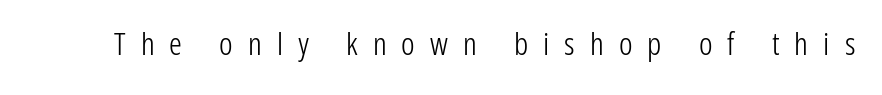
{"serif": "no", "italic": "no", "bold": "no", "weight": "light", "width": "condensed", "stroke_contrast": "low", "x_height": "medium", "monospaced": "no", "underline": "no", "letter_spacing": "wide", "letter_spacing_em": 0.47, "glyph_px": 32}
